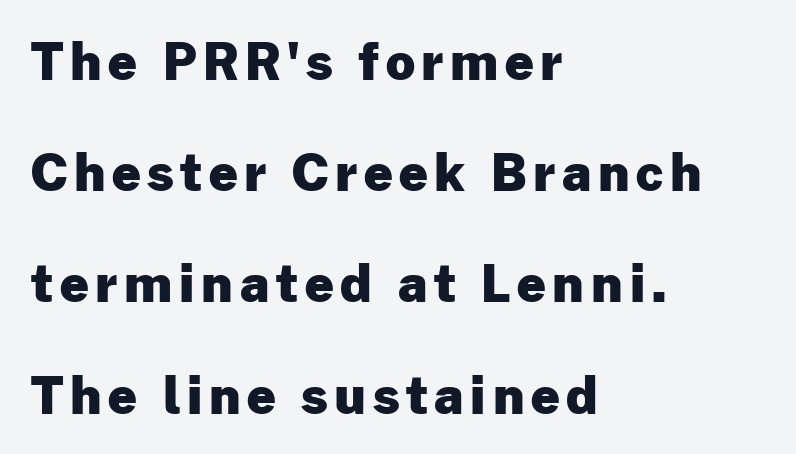
Q: Is the text bold? A: Yes.
Q: Is the text italic (slanted)? A: No, it is upright.
Q: Is the typeface a serif or a sans-serif typeface? A: Sans-serif.
Q: Is the text underlined? A: No.
Q: How is the paragraph aligned? A: Left-aligned.
Q: Is the spacing between lines tight, normal or loose? A: Loose.
Q: Width (condensed, normal, or wide)? A: Normal.
Q: Stroke contrast? A: Low.
Q: x-height? A: Medium.
Q: Monospaced? A: No.
